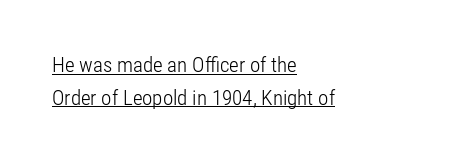
Weight: in the light-to-regular range. Italic: no, the glyphs are upright roman. Does the leading feel generous? No, just average. The line texture is even and compact thanks to regular tracking. The rendering uses the underline text-decoration. Line starts are locked; line ends wander.
